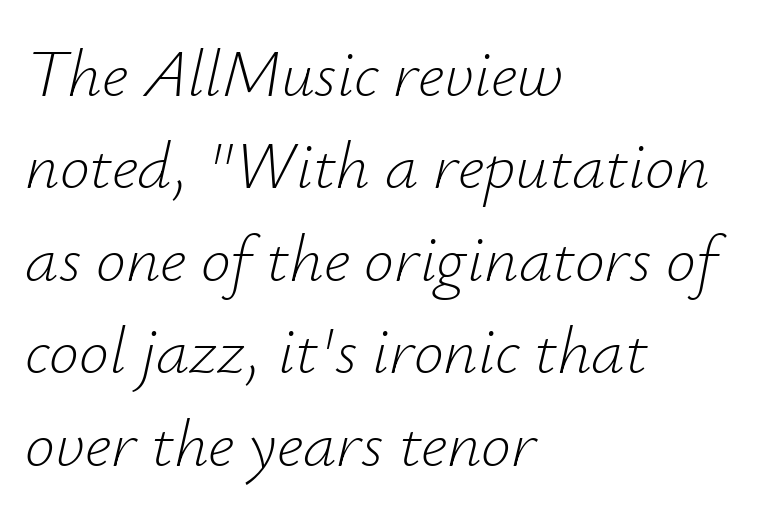
Q: Is the text bold? A: No.
Q: Is the text italic (slanted)? A: Yes, it leans right by about 12 degrees.
Q: Is the text underlined? A: No.
Q: How is the paragraph aligned? A: Left-aligned.
Q: Is the spacing between letters normal or unusually wide? A: Normal.
Q: Is the spacing between lines tight, normal or loose? A: Normal.
Q: Width (condensed, normal, or wide)? A: Normal.
Q: Stroke contrast? A: Low.
Q: x-height? A: Small.
Q: Monospaced? A: No.
